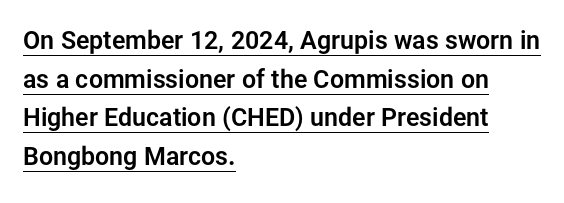
{"italic": "no", "underline": "yes", "align": "left", "line_spacing": "normal", "line_spacing_ratio": 1.55, "letter_spacing": "normal", "letter_spacing_em": 0.0, "glyph_px": 25}
